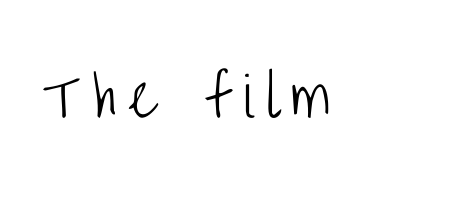
The image shows 54 px light, condensed sans-serif type, upright; set unusually wide letter spacing (+0.21 em), not underlined; low stroke contrast and a large x-height.
